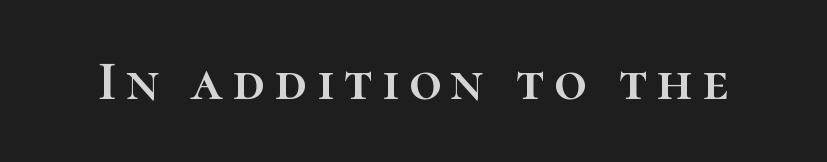
The image shows 57 px text type, upright; set not underlined; high stroke contrast and a medium x-height.
